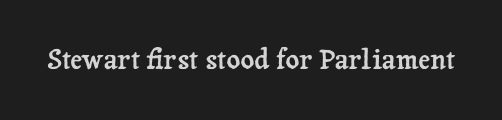
The image shows 27 px text type, upright; set normal letter spacing, not underlined.
